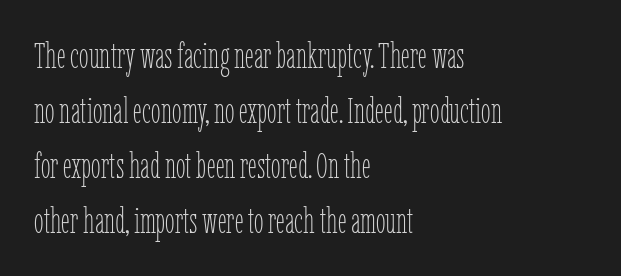
The image shows 35 px thin, condensed type, upright; set left-aligned, normal line spacing (1.57x), normal letter spacing, not underlined; low stroke contrast and a medium x-height.
